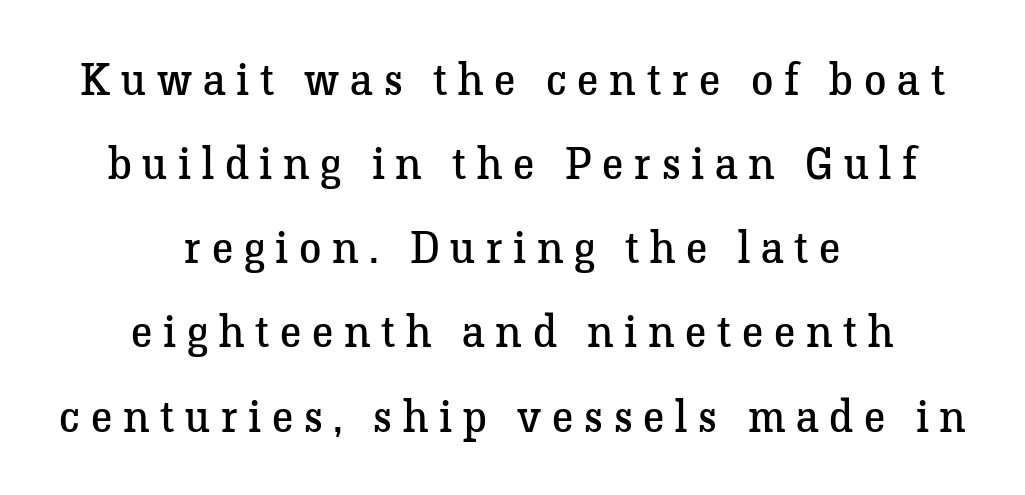
The image shows 45 px regular-weight serif type, upright; set centered, line spacing 1.87x, unusually wide letter spacing (+0.24 em), not underlined; low stroke contrast and a medium x-height.
